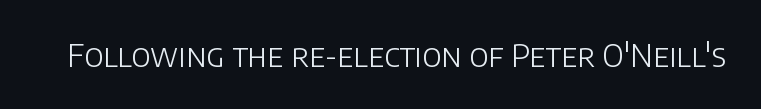
{"serif": "no", "italic": "no", "bold": "no", "weight": "light", "width": "normal", "stroke_contrast": "low", "x_height": "large", "monospaced": "no", "underline": "no", "letter_spacing": "normal", "letter_spacing_em": 0.0, "glyph_px": 31}
